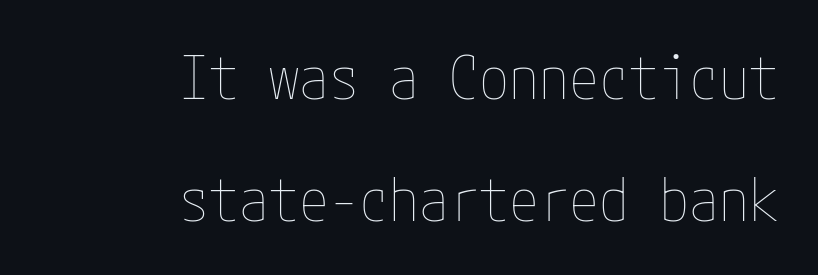
{"italic": "no", "bold": "no", "weight": "thin", "width": "condensed", "stroke_contrast": "low", "x_height": "medium", "underline": "no", "align": "right", "line_spacing": "loose", "line_spacing_ratio": 2.03, "letter_spacing": "normal", "letter_spacing_em": 0.0, "glyph_px": 60}
